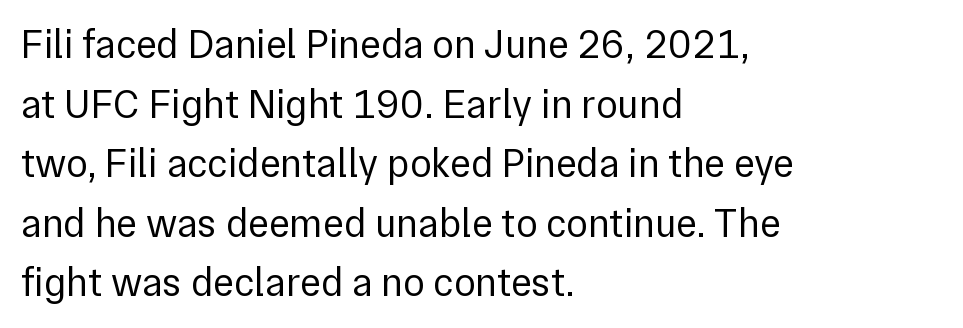
{"serif": "no", "italic": "no", "bold": "no", "weight": "regular", "width": "normal", "x_height": "medium", "monospaced": "no", "underline": "no", "align": "left", "line_spacing": "normal", "line_spacing_ratio": 1.49, "letter_spacing": "normal", "letter_spacing_em": 0.0, "glyph_px": 40}
